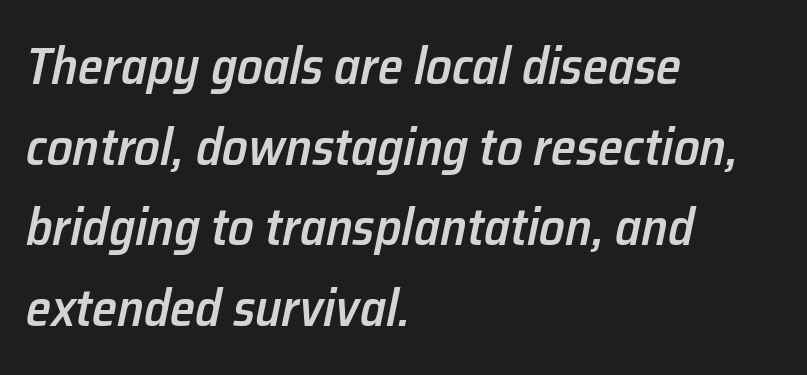
Q: Is the text bold? A: Semi-bold.
Q: Is the text italic (slanted)? A: Yes, it leans right by about 12 degrees.
Q: Is the text underlined? A: No.
Q: How is the paragraph aligned? A: Left-aligned.
Q: Is the spacing between letters normal or unusually wide? A: Normal.
Q: Is the spacing between lines tight, normal or loose? A: Normal.
Q: Width (condensed, normal, or wide)? A: Normal.
Q: Stroke contrast? A: Low.
Q: x-height? A: Medium.
Q: Monospaced? A: No.
